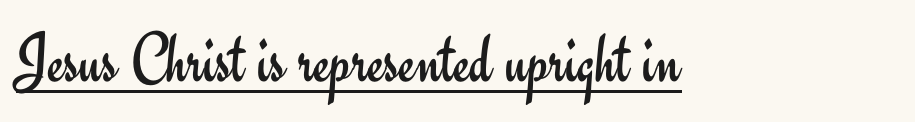
Q: Is the text bold? A: No.
Q: Is the text italic (slanted)? A: Yes.
Q: Is the typeface a serif or a sans-serif typeface? A: Sans-serif.
Q: Is the text underlined? A: Yes.
Q: Is the spacing between letters normal or unusually wide? A: Normal.
Q: Width (condensed, normal, or wide)? A: Normal.
Q: Stroke contrast? A: Low.
Q: x-height? A: Small.
Q: Monospaced? A: No.
